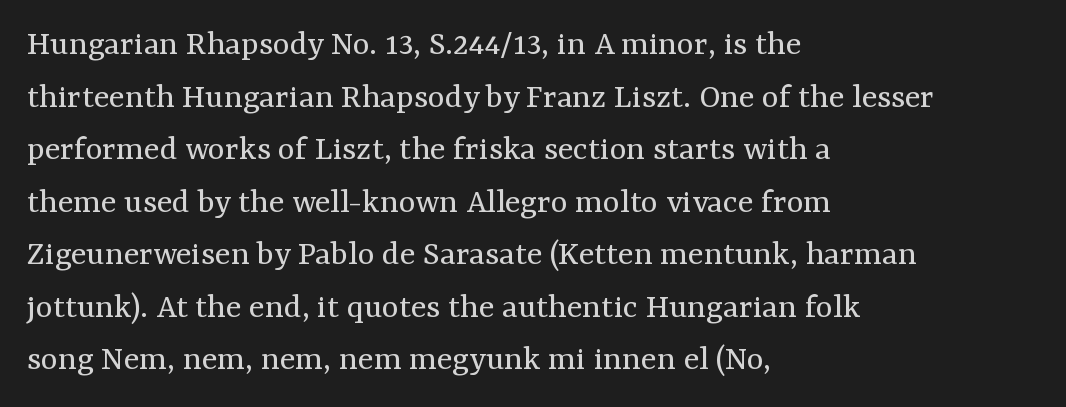
The image shows 36 px regular-weight serif type, upright; set left-aligned, normal line spacing (1.46x), normal letter spacing, not underlined; medium stroke contrast and a medium x-height.
